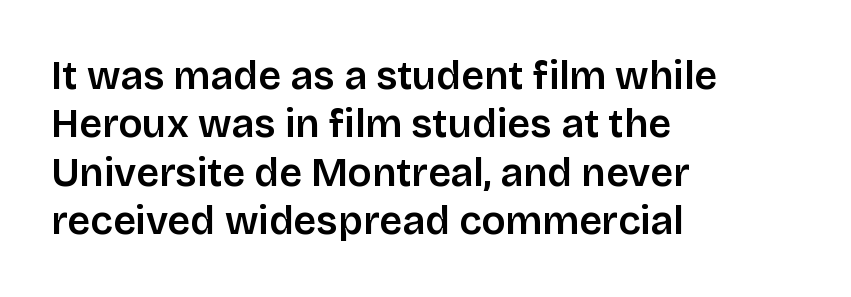
Q: Is the text italic (slanted)? A: No, it is upright.
Q: Is the typeface a serif or a sans-serif typeface? A: Sans-serif.
Q: Is the text underlined? A: No.
Q: How is the paragraph aligned? A: Left-aligned.
Q: Is the spacing between letters normal or unusually wide? A: Normal.
Q: Width (condensed, normal, or wide)? A: Normal.
Q: Stroke contrast? A: Low.
Q: x-height? A: Large.
Q: Monospaced? A: No.
